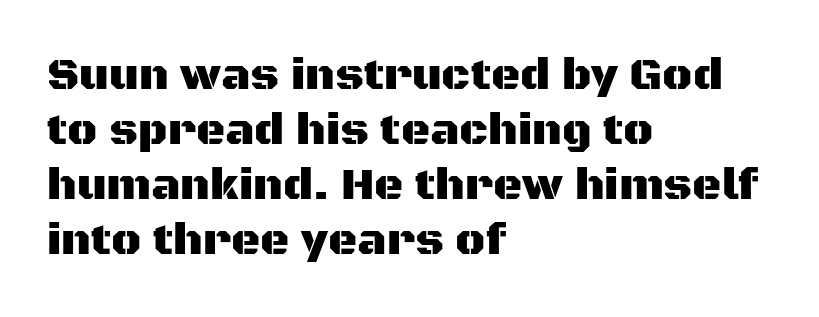
This rendering leaves character spacing at its baseline value. Has an underline been added? It has not. Reading down the block, your eye returns to a fixed left position each line. The lettering holds an erect, upright posture throughout.
